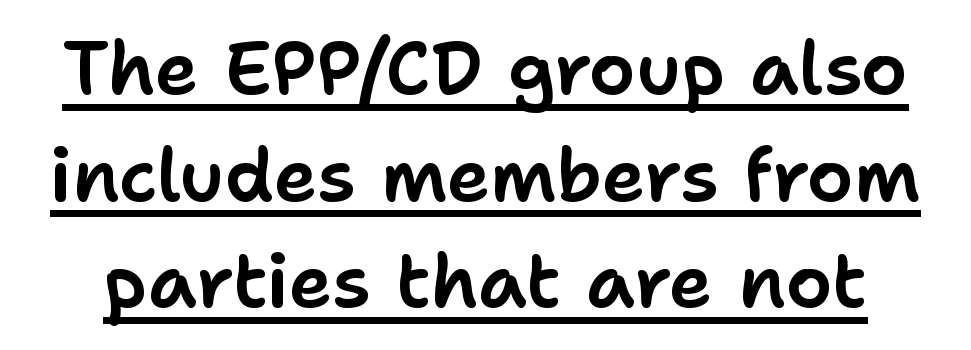
Q: Is the text italic (slanted)? A: No, it is upright.
Q: Is the typeface a serif or a sans-serif typeface? A: Sans-serif.
Q: Is the text underlined? A: Yes.
Q: Is the spacing between letters normal or unusually wide? A: Normal.
Q: Is the spacing between lines tight, normal or loose? A: Normal.
Q: Width (condensed, normal, or wide)? A: Normal.
Q: Stroke contrast? A: Low.
Q: x-height? A: Medium.
Q: Monospaced? A: No.
